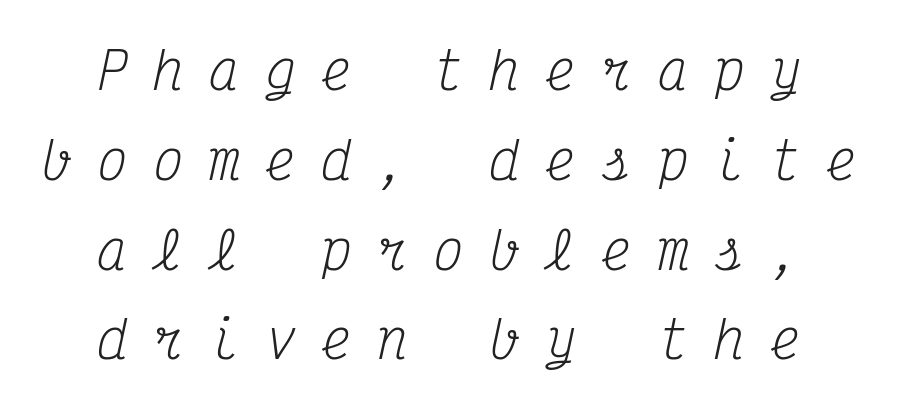
{"serif": "yes", "italic": "yes", "lean": "right", "slant_degrees": 12, "bold": "no", "weight": "regular", "width": "condensed", "stroke_contrast": "medium", "x_height": "medium", "monospaced": "yes", "underline": "no", "align": "center", "line_spacing_ratio": 1.76, "letter_spacing": "wide", "letter_spacing_em": 0.5, "glyph_px": 51}
